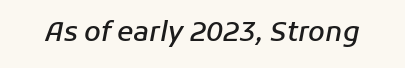
Italic: yes, the glyphs are oblique. Short note: letters normally spaced. The strip under each line holds only bare page. Moderately thickened strokes mark this as semibold type.
